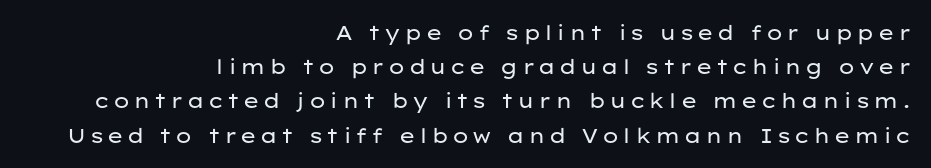
Q: Is the text bold? A: No.
Q: Is the text italic (slanted)? A: No, it is upright.
Q: Is the text underlined? A: No.
Q: How is the paragraph aligned? A: Right-aligned.
